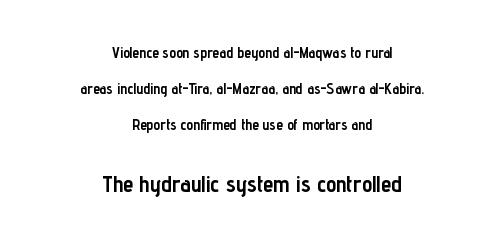
{"italic": "no", "bold": "yes", "underline": "no", "align": "center", "line_spacing": "loose", "line_spacing_ratio": 2.39, "letter_spacing": "normal", "letter_spacing_em": 0.0, "larger_block": "second", "size_ratio": 1.53, "glyph_px": 23}
